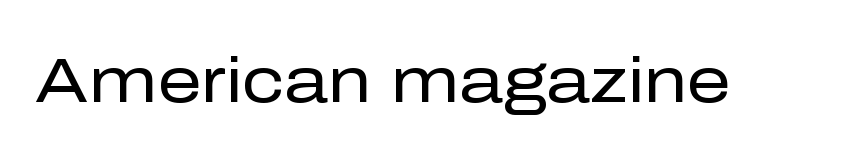
The image shows 62 px regular-weight sans-serif type, upright; set normal letter spacing, not underlined; low stroke contrast and a medium x-height.
